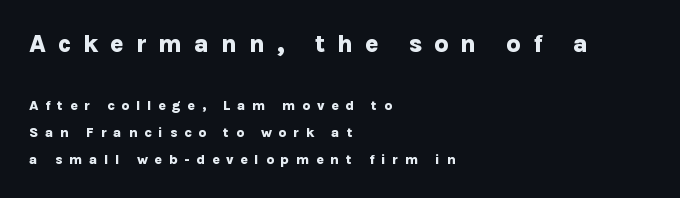
Leading is clearly above the norm, producing a sparse column. Caption: bold face, heavy strokes. Honestly, there is no underline to notice here at all. The typography opts for an upright posture over an oblique one. This layout puts the oversized block above and the modest block below. These lines have a slow, spaced-out rhythm from letter to letter.
